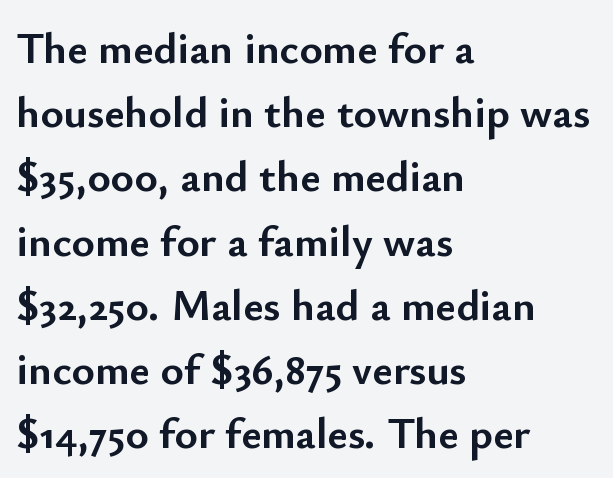
The image shows 44 px semibold sans-serif type, upright; set left-aligned, normal line spacing (1.46x), normal letter spacing, not underlined; low stroke contrast and a small x-height.
